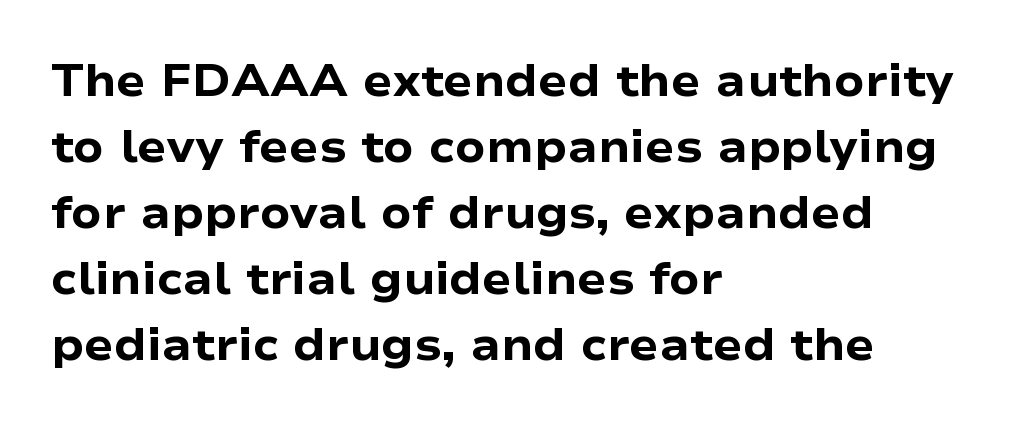
{"serif": "no", "italic": "no", "bold": "yes", "weight": "heavy", "width": "wide", "stroke_contrast": "low", "x_height": "medium", "monospaced": "no", "underline": "no", "align": "left", "line_spacing": "normal", "line_spacing_ratio": 1.5, "letter_spacing": "normal", "letter_spacing_em": 0.0, "glyph_px": 44}
